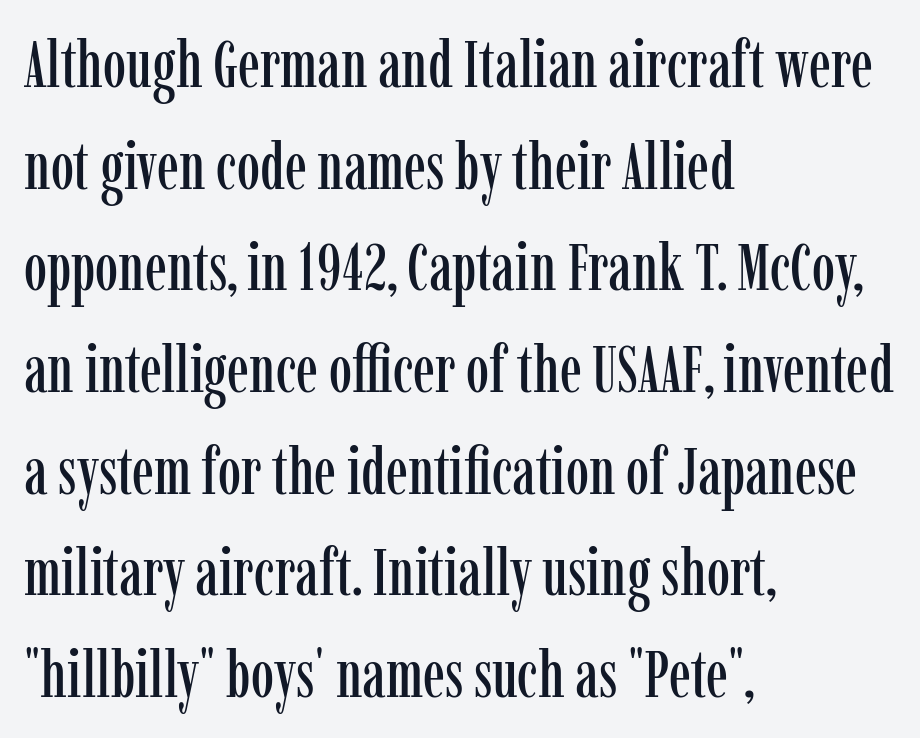
Each letter keeps its own natural width here, so spacing adapts to shape. Bare-footed words on every line. Nope, not italic — everything's standing straight. The rag falls on the right side of this text block.
